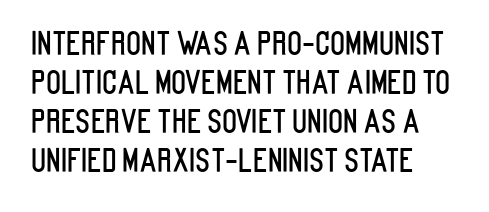
{"serif": "no", "italic": "no", "width": "condensed", "stroke_contrast": "low", "x_height": "large", "monospaced": "no", "underline": "no", "align": "left", "line_spacing": "normal", "line_spacing_ratio": 1.26, "letter_spacing": "normal", "letter_spacing_em": 0.0, "glyph_px": 31}
